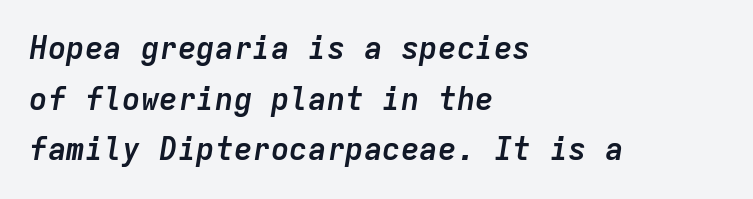
Unmarked baselines from the first word to the last. Regular leading. Heft: maximum for text — a bold. Compared with typical body copy, the letter spacing here is the same.
